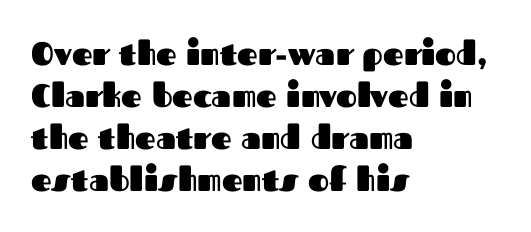
The image shows 32 px heavy sans-serif type, upright; set left-aligned, normal line spacing (1.31x), normal letter spacing, not underlined; medium stroke contrast and a medium x-height.
